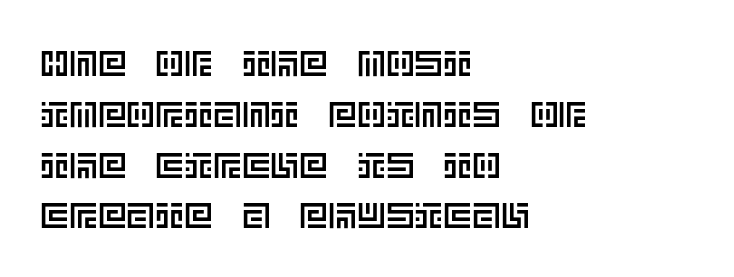
The lines sit at an ordinary, default distance from one another. Layout note: lines flush left. This is roman type, the default non-slanted kind. This sample uses plain, unmodified letter spacing.
